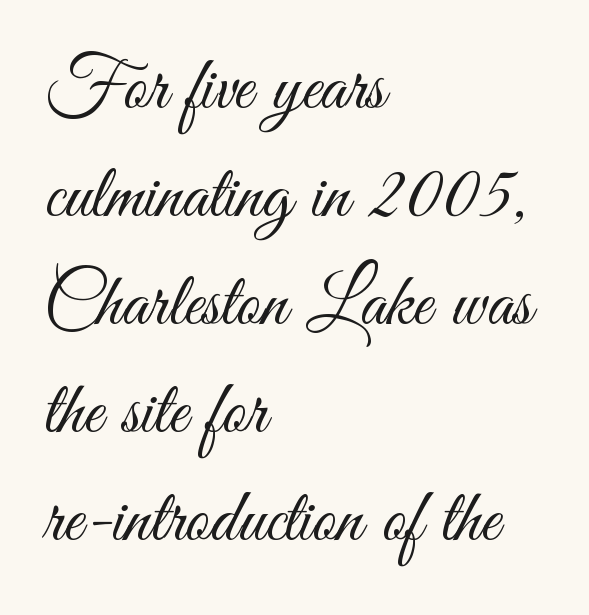
The image shows 75 px light, condensed sans-serif type; set left-aligned, normal line spacing (1.44x), normal letter spacing, not underlined; medium stroke contrast and a small x-height.
